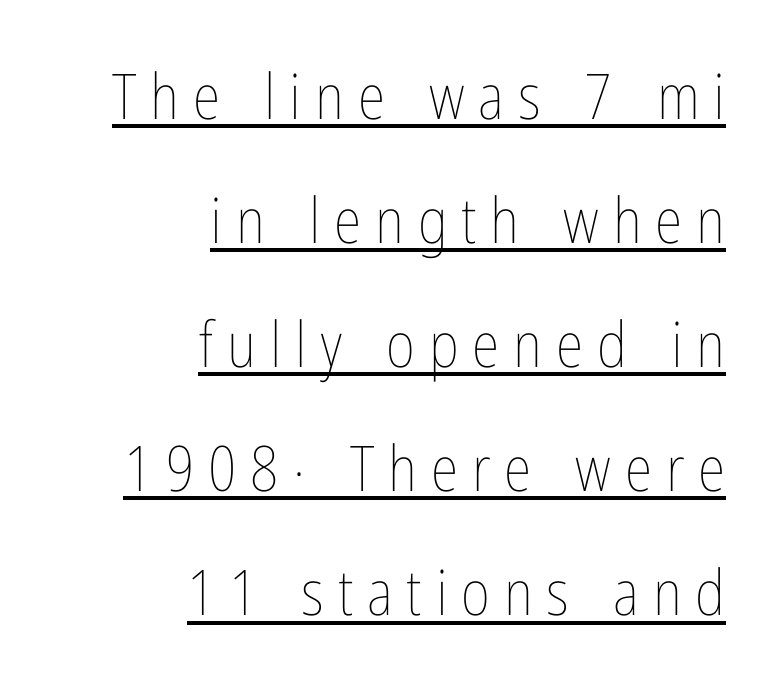
{"italic": "no", "bold": "no", "weight": "thin", "width": "condensed", "stroke_contrast": "low", "x_height": "medium", "monospaced": "no", "underline": "yes", "align": "right", "line_spacing": "loose", "line_spacing_ratio": 1.97, "letter_spacing": "wide", "letter_spacing_em": 0.22, "glyph_px": 63}
